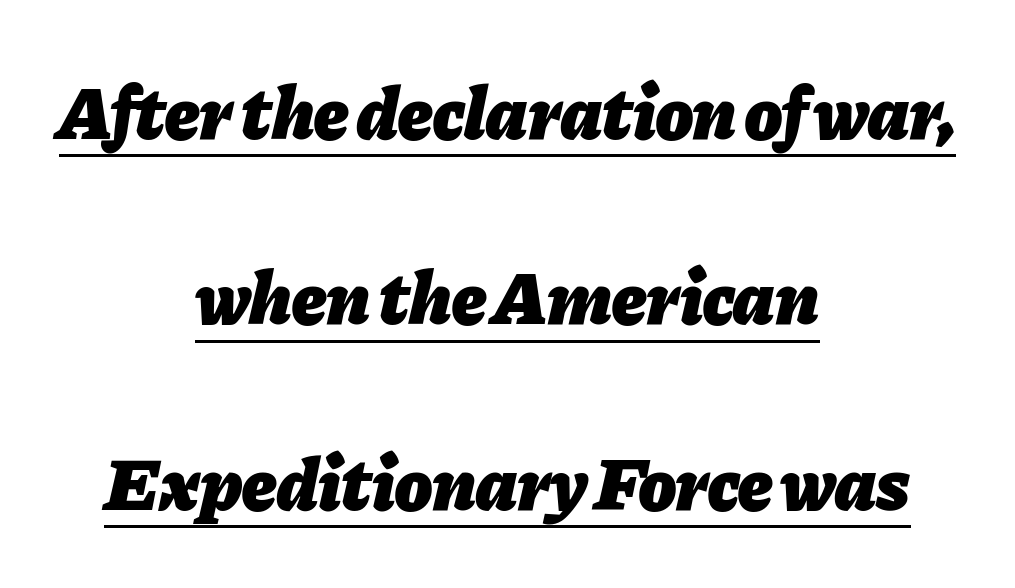
Q: Is the text bold? A: Yes.
Q: Is the text italic (slanted)? A: Yes, it leans right by about 11 degrees.
Q: Is the text underlined? A: Yes.
Q: How is the paragraph aligned? A: Centered.
Q: Is the spacing between letters normal or unusually wide? A: Normal.
Q: Is the spacing between lines tight, normal or loose? A: Loose.
Q: Width (condensed, normal, or wide)? A: Normal.
Q: Stroke contrast? A: Low.
Q: x-height? A: Medium.
Q: Monospaced? A: No.
